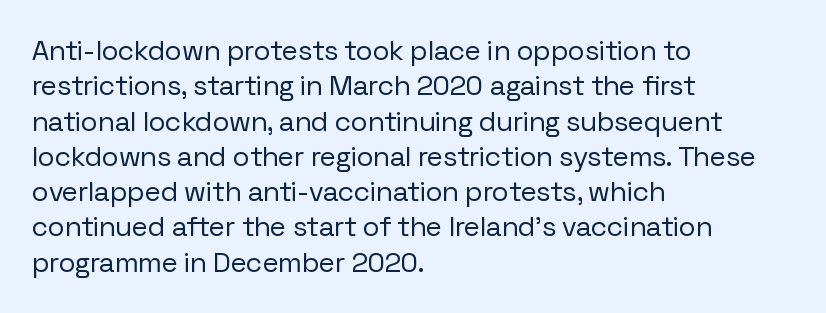
Each letter's strokes conclude bluntly, with no projecting serifs. Line starts are locked; line ends wander. This reads as an unemphasized weight, regular at the heaviest. Does extra space separate the letters? No, they use regular spacing.
